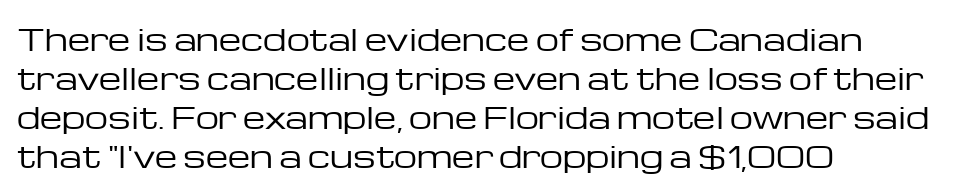
Notice how the passage keeps a crisp vertical edge on the left only. Is there much room between lines? A standard amount, neither cramped nor airy. Here the glyphs are tracked normally, forming tight word shapes. Weight: in the light-to-regular range. Character widths vary here, with narrow letters taking less room than wide ones.
